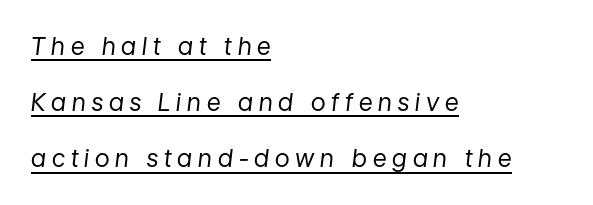
These lines were composed using italics. The typesetter chose a ragged-right arrangement here. Here the glyphs are tracked loosely, breaking word shapes into spaced letters. Widely set lines give the paragraph a tall, airy silhouette. The letters look calm and open, with moderate or lighter stems.
